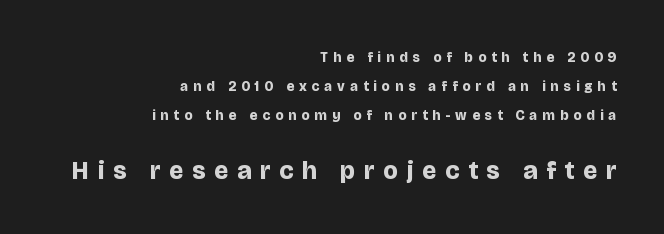
Set as a true bold cut, around the 700 mark. Vertical strokes here are truly vertical. The string is rendered with underlining switched off. Airy leading. The later block is typeset at a bigger size than the earlier block.
